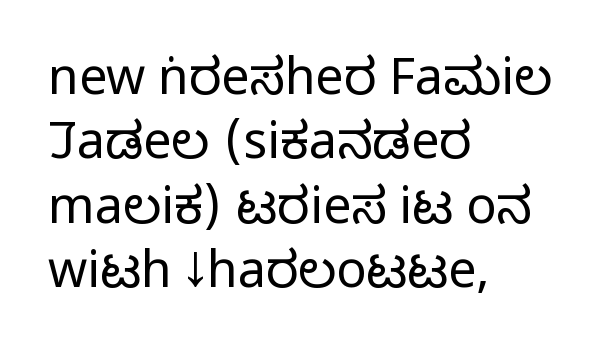
Q: Is the text bold? A: No.
Q: Is the text italic (slanted)? A: No, it is upright.
Q: Is the typeface a serif or a sans-serif typeface? A: Sans-serif.
Q: Is the text underlined? A: No.
Q: How is the paragraph aligned? A: Left-aligned.
Q: Is the spacing between letters normal or unusually wide? A: Normal.
Q: Is the spacing between lines tight, normal or loose? A: Normal.
Q: Width (condensed, normal, or wide)? A: Condensed.
Q: Stroke contrast? A: Low.
Q: x-height? A: Large.
Q: Monospaced? A: No.
